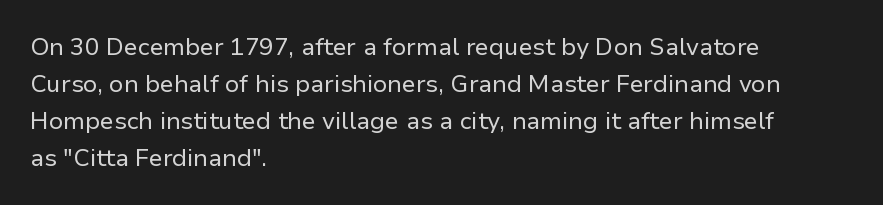
Q: Is the text bold? A: No.
Q: Is the text italic (slanted)? A: No, it is upright.
Q: Is the text underlined? A: No.
Q: How is the paragraph aligned? A: Left-aligned.
Q: Is the spacing between letters normal or unusually wide? A: Normal.
Q: Is the spacing between lines tight, normal or loose? A: Normal.
